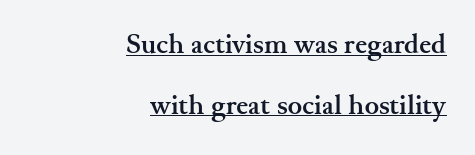
Q: Is the text bold? A: Yes.
Q: Is the text italic (slanted)? A: No, it is upright.
Q: Is the text underlined? A: Yes.
Q: How is the paragraph aligned? A: Right-aligned.
Q: Is the spacing between letters normal or unusually wide? A: Normal.
Q: Is the spacing between lines tight, normal or loose? A: Loose.
